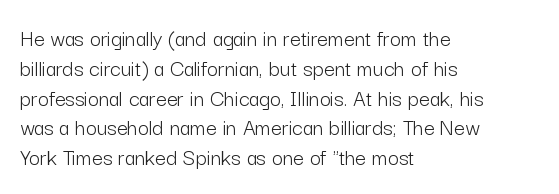
The image shows 24 px text type, upright; set left-aligned, line spacing 1.24x, normal letter spacing, not underlined.
